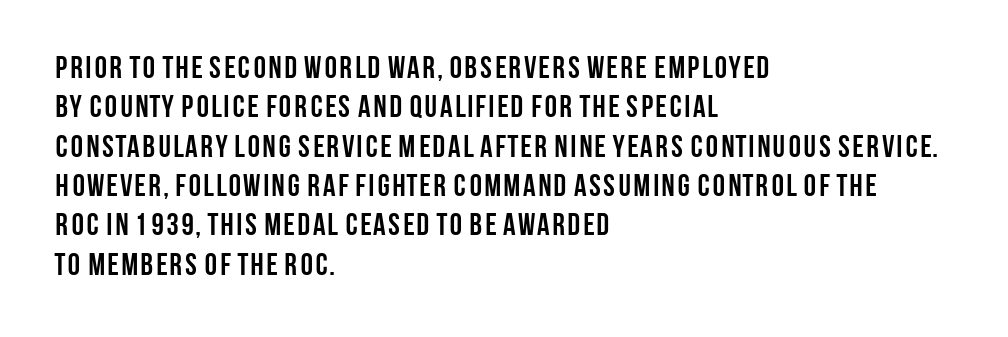
Q: Is the text bold? A: Yes.
Q: Is the text italic (slanted)? A: No, it is upright.
Q: Is the typeface a serif or a sans-serif typeface? A: Sans-serif.
Q: Is the text underlined? A: No.
Q: How is the paragraph aligned? A: Left-aligned.
Q: Is the spacing between letters normal or unusually wide? A: Normal.
Q: Is the spacing between lines tight, normal or loose? A: Normal.
Q: Width (condensed, normal, or wide)? A: Condensed.
Q: Stroke contrast? A: Low.
Q: x-height? A: Large.
Q: Monospaced? A: No.
